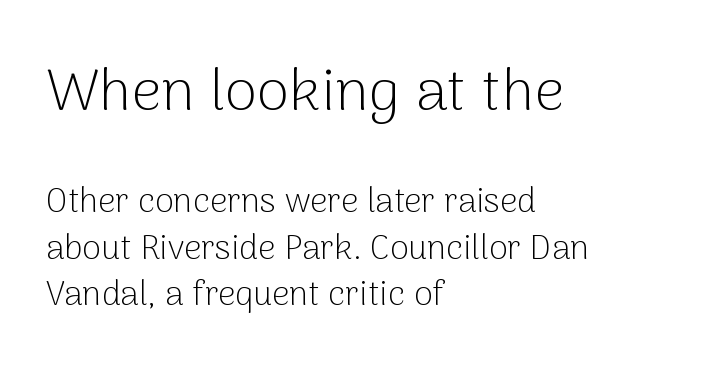
{"serif": "no", "italic": "no", "bold": "no", "weight": "light", "width": "normal", "stroke_contrast": "low", "x_height": "medium", "monospaced": "no", "underline": "no", "align": "left", "line_spacing": "normal", "line_spacing_ratio": 1.38, "letter_spacing": "normal", "letter_spacing_em": 0.0, "larger_block": "first", "size_ratio": 1.74, "glyph_px": 59}
